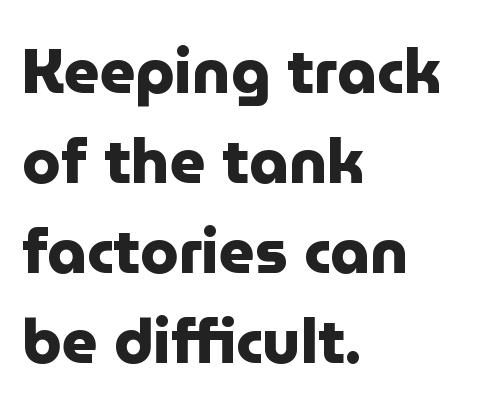
Q: Is the text bold? A: Yes.
Q: Is the text italic (slanted)? A: No, it is upright.
Q: Is the typeface a serif or a sans-serif typeface? A: Sans-serif.
Q: Is the text underlined? A: No.
Q: How is the paragraph aligned? A: Left-aligned.
Q: Is the spacing between letters normal or unusually wide? A: Normal.
Q: Is the spacing between lines tight, normal or loose? A: Normal.
Q: Width (condensed, normal, or wide)? A: Normal.
Q: Stroke contrast? A: Low.
Q: x-height? A: Medium.
Q: Monospaced? A: No.
